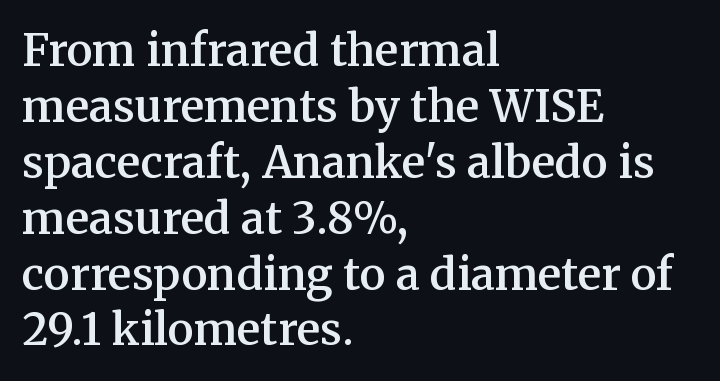
The image shows 44 px semibold serif type, upright; set left-aligned, normal line spacing (1.27x), normal letter spacing, not underlined; medium stroke contrast and a medium x-height.
